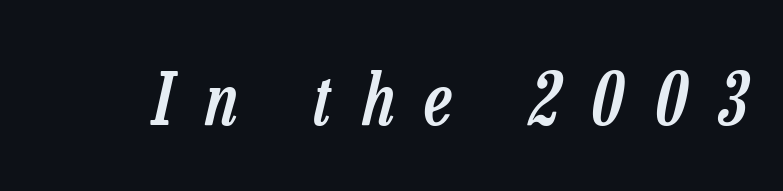
Q: Is the text bold? A: Semi-bold.
Q: Is the text italic (slanted)? A: Yes, it leans right by about 13 degrees.
Q: Is the text underlined? A: No.
Q: Is the spacing between letters normal or unusually wide? A: Unusually wide.
Q: Width (condensed, normal, or wide)? A: Condensed.
Q: Stroke contrast? A: Low.
Q: x-height? A: Medium.
Q: Monospaced? A: No.
